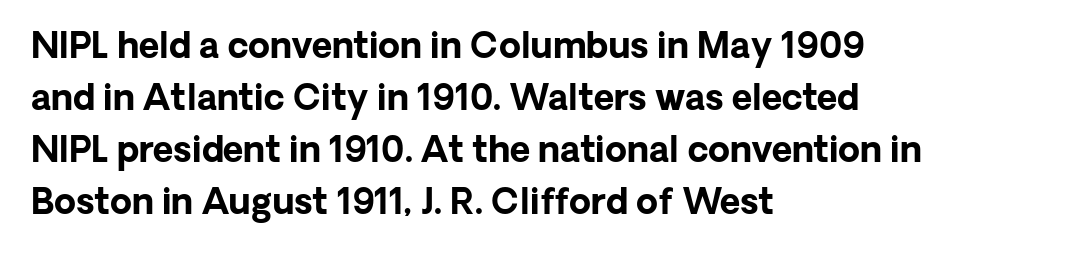
The text block is weighted toward the left margin, trailing off unevenly rightward. What's the leading like? Ordinary, nothing unusual. The letters sit at their default tracking, neither squeezed nor spread. Strong, thick strokes mark this as bold type.
